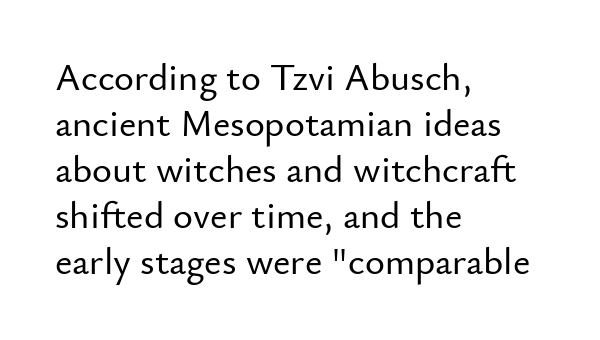
Q: Is the text italic (slanted)? A: No, it is upright.
Q: Is the typeface a serif or a sans-serif typeface? A: Sans-serif.
Q: Is the text underlined? A: No.
Q: How is the paragraph aligned? A: Left-aligned.
Q: Is the spacing between letters normal or unusually wide? A: Normal.
Q: Width (condensed, normal, or wide)? A: Normal.
Q: Stroke contrast? A: Low.
Q: x-height? A: Small.
Q: Monospaced? A: No.
